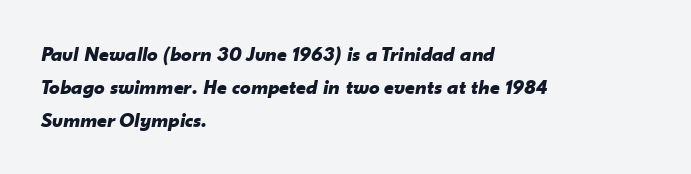
Notice how descenders clear the ascenders below comfortably — that's standard leading. Caption: standard tracking, unaltered. Each line starts at the same left margin while the right side varies. Compared with ordinary roman type, these characters are visibly tilted. Chunky letters — that's bold for sure.
